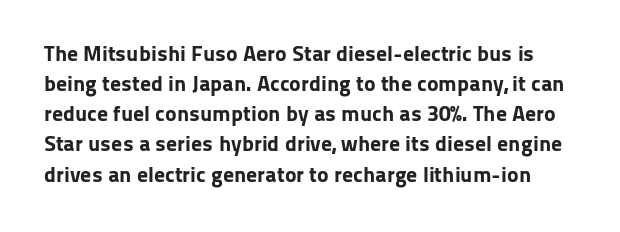
The line-height multiplier appears to be the usual default. A full-strength bold gives these letters their thick strokes. The gaps between neighbouring characters are ordinary and unremarkable. This is the regular roman posture of the typeface.
